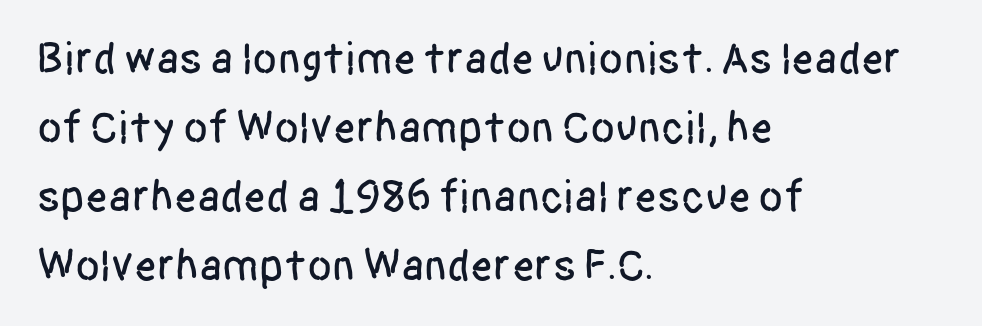
The image shows 45 px condensed sans-serif type, upright; set left-aligned, normal line spacing (1.53x), normal letter spacing, not underlined; low stroke contrast and a large x-height.
